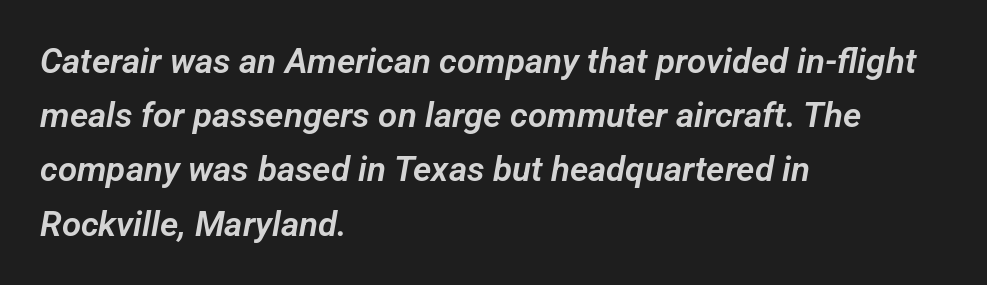
The image shows 35 px sans-serif type; set left-aligned, normal line spacing (1.55x), normal letter spacing, not underlined; low stroke contrast and a medium x-height.
